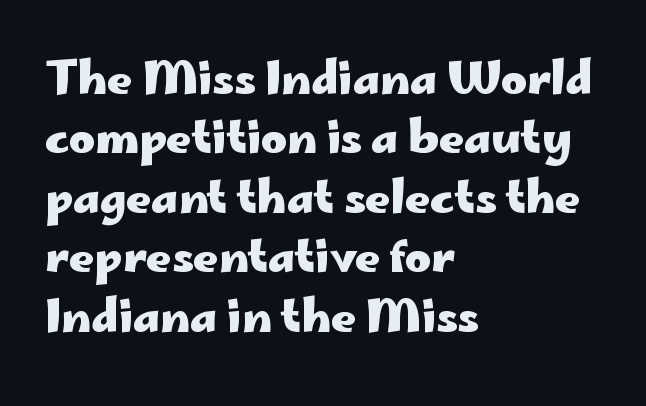
{"serif": "no", "italic": "no", "bold": "yes", "weight": "heavy", "width": "wide", "stroke_contrast": "low", "x_height": "small", "monospaced": "no", "underline": "no", "align": "left", "line_spacing": "normal", "line_spacing_ratio": 1.35, "letter_spacing": "normal", "letter_spacing_em": 0.0, "glyph_px": 44}
